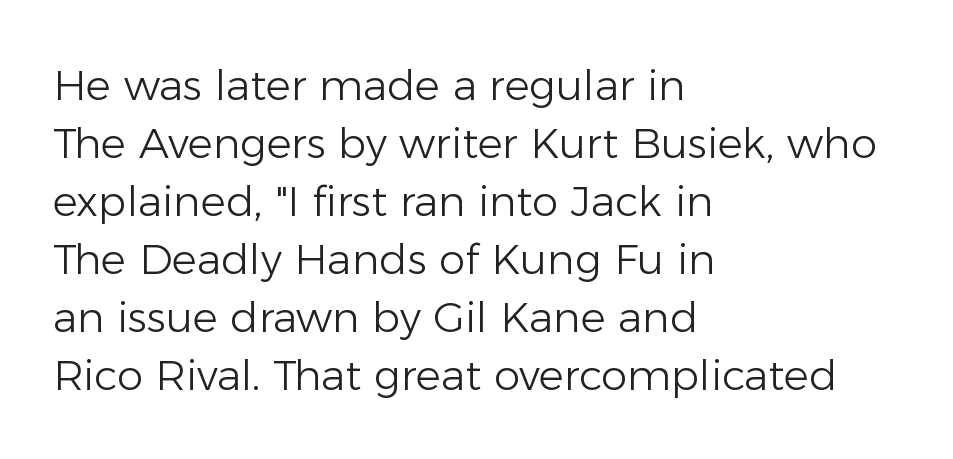
{"serif": "no", "italic": "no", "bold": "no", "weight": "light", "width": "normal", "stroke_contrast": "low", "x_height": "medium", "monospaced": "no", "underline": "no", "align": "left", "line_spacing": "normal", "line_spacing_ratio": 1.38, "letter_spacing": "normal", "letter_spacing_em": 0.0, "glyph_px": 42}
